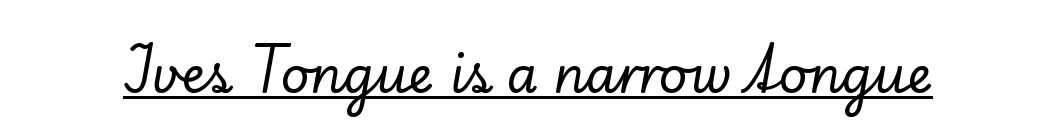
{"serif": "yes", "width": "normal", "stroke_contrast": "low", "x_height": "small", "monospaced": "no", "underline": "yes", "letter_spacing": "normal", "letter_spacing_em": 0.0, "glyph_px": 50}
